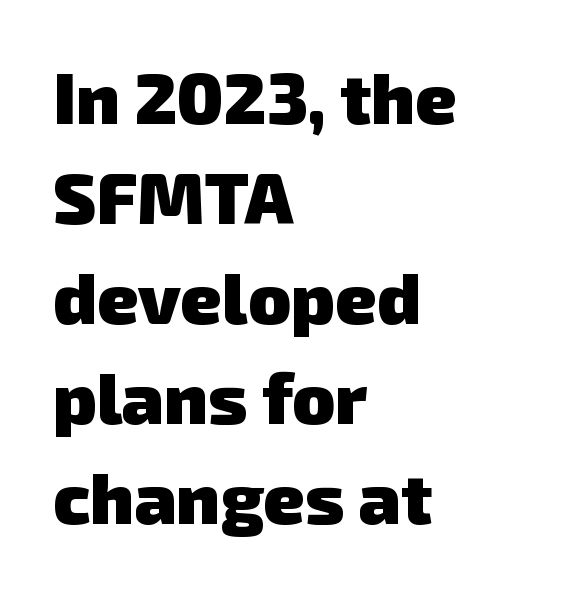
The image shows 71 px heavy sans-serif type; set left-aligned, normal line spacing (1.41x), normal letter spacing, not underlined; low stroke contrast and a medium x-height.
